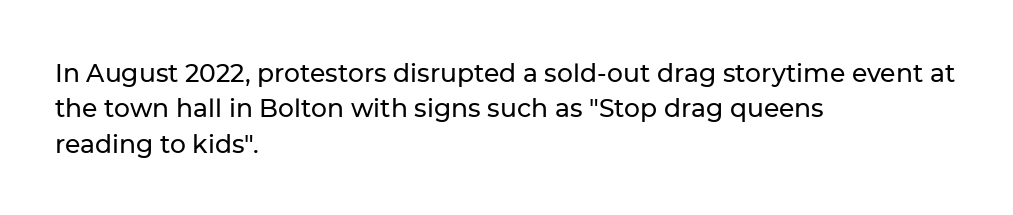
{"italic": "no", "underline": "no", "align": "left", "line_spacing": "normal", "line_spacing_ratio": 1.42, "letter_spacing": "normal", "letter_spacing_em": 0.0, "glyph_px": 25}
